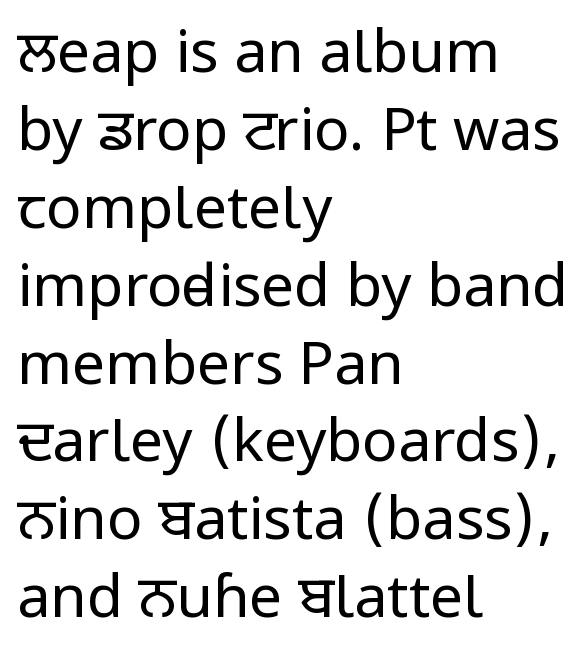
{"serif": "no", "italic": "no", "bold": "no", "weight": "regular", "width": "condensed", "stroke_contrast": "low", "x_height": "large", "monospaced": "no", "underline": "no", "align": "left", "line_spacing": "normal", "line_spacing_ratio": 1.32, "letter_spacing": "normal", "letter_spacing_em": 0.0, "glyph_px": 59}
